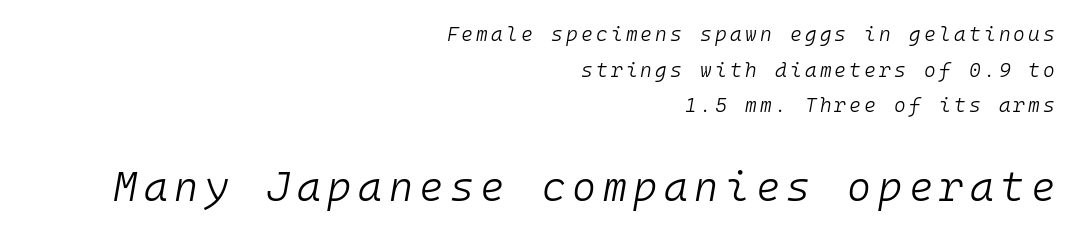
{"italic": "yes", "lean": "right", "slant_degrees": 10, "bold": "no", "weight": "light", "width": "normal", "stroke_contrast": "low", "x_height": "medium", "monospaced": "yes", "underline": "no", "align": "right", "line_spacing_ratio": 1.78, "larger_block": "second", "size_ratio": 2.05, "glyph_px": 41}
